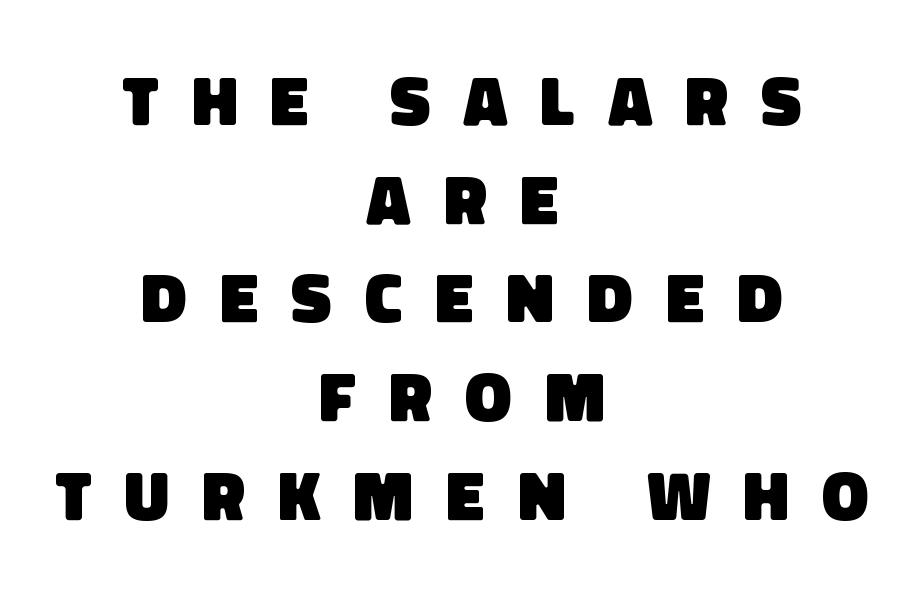
Q: Is the text bold? A: Yes.
Q: Is the typeface a serif or a sans-serif typeface? A: Sans-serif.
Q: Is the text underlined? A: No.
Q: How is the paragraph aligned? A: Centered.
Q: Is the spacing between letters normal or unusually wide? A: Unusually wide.
Q: Is the spacing between lines tight, normal or loose? A: Normal.
Q: Width (condensed, normal, or wide)? A: Normal.
Q: Stroke contrast? A: Low.
Q: x-height? A: Large.
Q: Monospaced? A: No.
